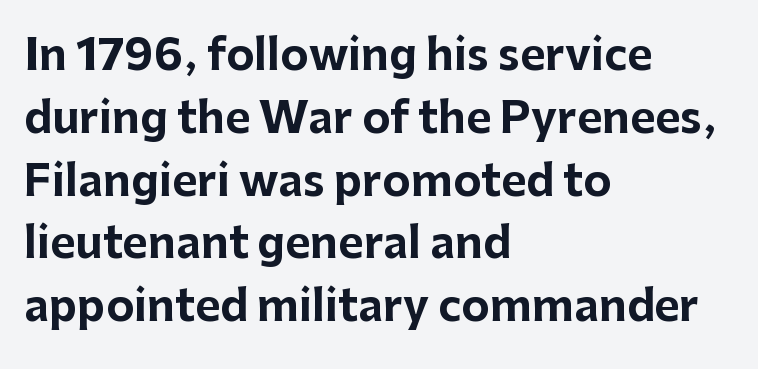
The text was rendered using a sans face with plain stroke endings. These lines were composed using upright roman letters. The designer left line spacing at the default. Look at the stroke-to-counter ratio: heavy, a bold. A classic flush-left, rag-right setting is used for this passage. Default kerning and tracking; the words read as compact shapes.
